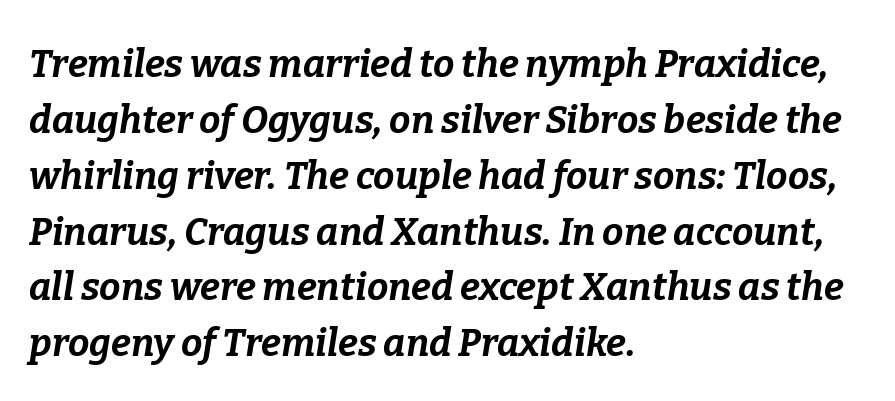
{"italic": "yes", "lean": "right", "slant_degrees": 9, "bold": "yes", "weight": "bold", "width": "normal", "stroke_contrast": "low", "x_height": "medium", "monospaced": "no", "underline": "no", "align": "left", "line_spacing": "normal", "line_spacing_ratio": 1.47, "letter_spacing": "normal", "letter_spacing_em": 0.0, "glyph_px": 38}
